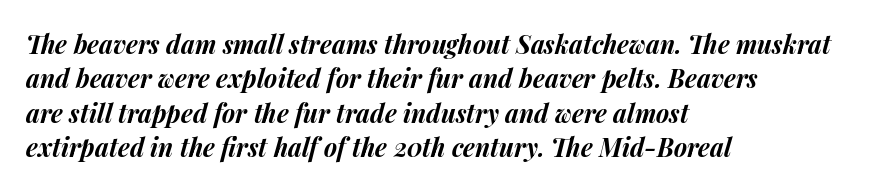
The image shows 25 px bold type, italic (leaning right); set left-aligned, normal line spacing (1.38x), normal letter spacing, not underlined.
